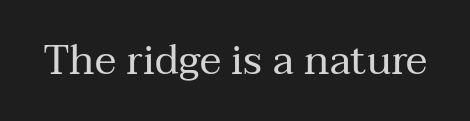
The glyphs are unaccompanied by any horizontal stroke below them. Here the designer chose a conventional face with non-uniform glyph widths. Are there feet on the stems? There are — it's a serif. The font sits on the lighter half of the weight spectrum, regular included.
